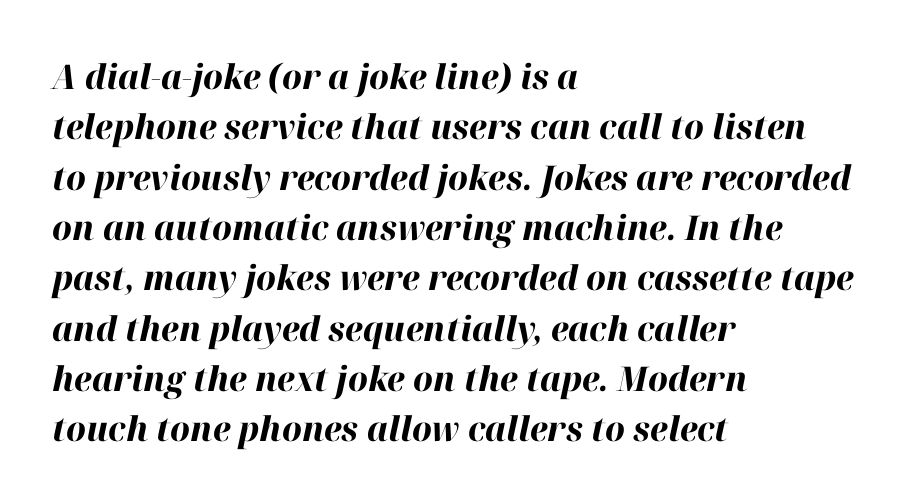
{"italic": "yes", "lean": "right", "slant_degrees": 12, "bold": "yes", "weight": "bold", "width": "normal", "stroke_contrast": "high", "x_height": "medium", "monospaced": "no", "underline": "no", "align": "left", "line_spacing": "normal", "line_spacing_ratio": 1.48, "letter_spacing": "normal", "letter_spacing_em": 0.0, "glyph_px": 34}
